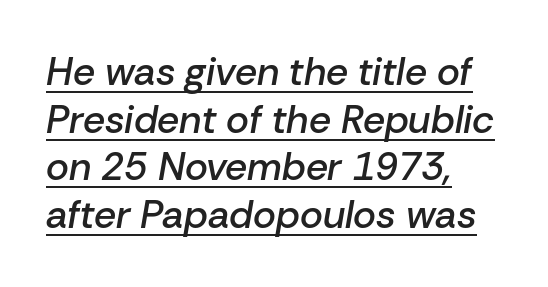
Q: Is the text bold? A: Semi-bold.
Q: Is the text italic (slanted)? A: Yes, it leans right by about 10 degrees.
Q: Is the text underlined? A: Yes.
Q: How is the paragraph aligned? A: Left-aligned.
Q: Is the spacing between letters normal or unusually wide? A: Normal.
Q: Width (condensed, normal, or wide)? A: Normal.
Q: Stroke contrast? A: Low.
Q: x-height? A: Medium.
Q: Monospaced? A: No.
